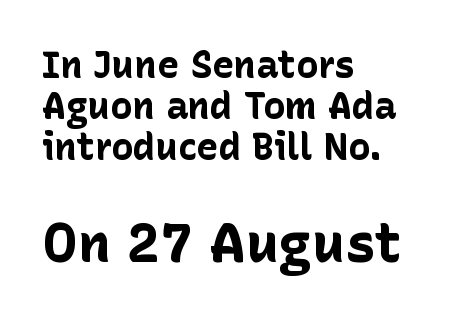
{"serif": "no", "italic": "no", "bold": "yes", "weight": "bold", "width": "normal", "stroke_contrast": "low", "x_height": "medium", "monospaced": "no", "underline": "no", "align": "left", "line_spacing": "tight", "line_spacing_ratio": 1.11, "letter_spacing": "normal", "letter_spacing_em": 0.0, "larger_block": "second", "size_ratio": 1.49, "glyph_px": 55}
